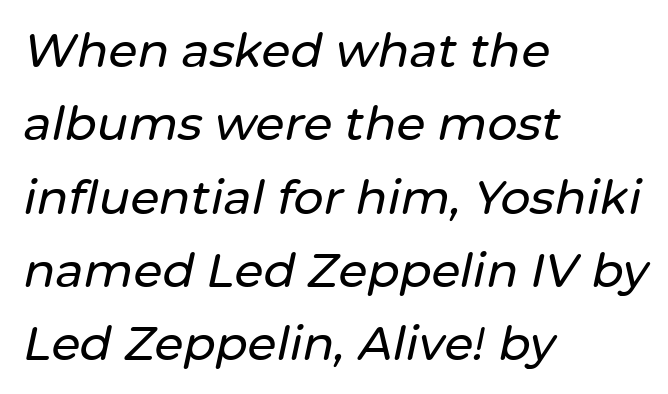
The image shows 47 px text type, italic (leaning right); set left-aligned, normal line spacing (1.56x), normal letter spacing, not underlined; low stroke contrast and a medium x-height.
